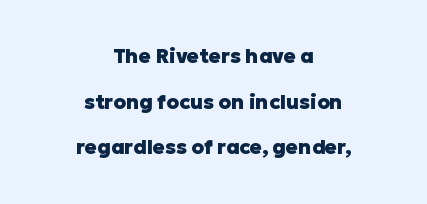
Leading is clearly above the norm, producing a sparse column. Alignment: centered. Just letters on the line, the space beneath them empty. In terms of posture, this sample is upright.
